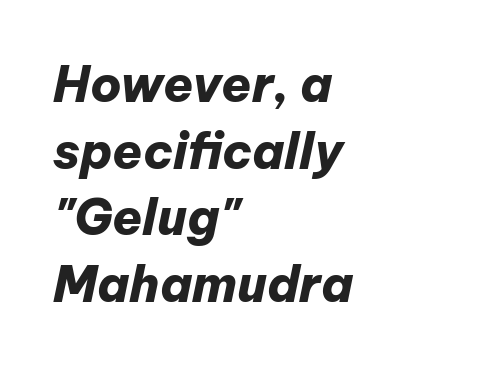
The text block is weighted toward the left margin, trailing off unevenly rightward. Think of a printed novel: that variable character pitch is what you see here. Each word holds together tightly as a unit, with standard inter-letter gaps. Weight check: bold — yes, fully. The axis of the letterforms is tilted away from vertical.
